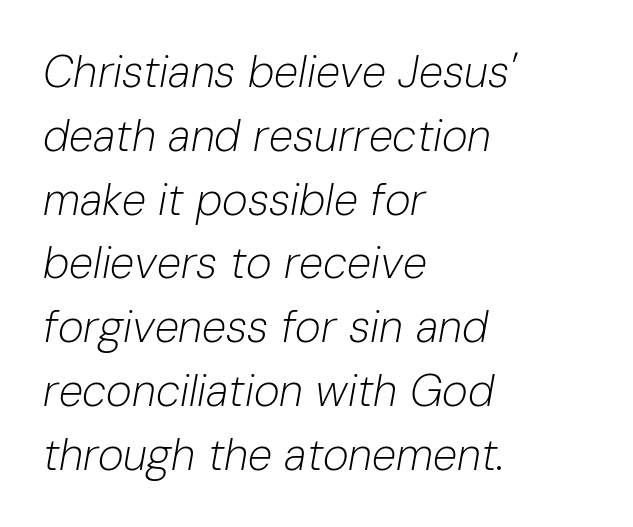
The lines in this sample share a left origin and differ only in where they stop. Compared with a typical body face, this is equally light or lighter still. Proportional: the letters do not fall into vertical columns. Bare-footed words on every line.
